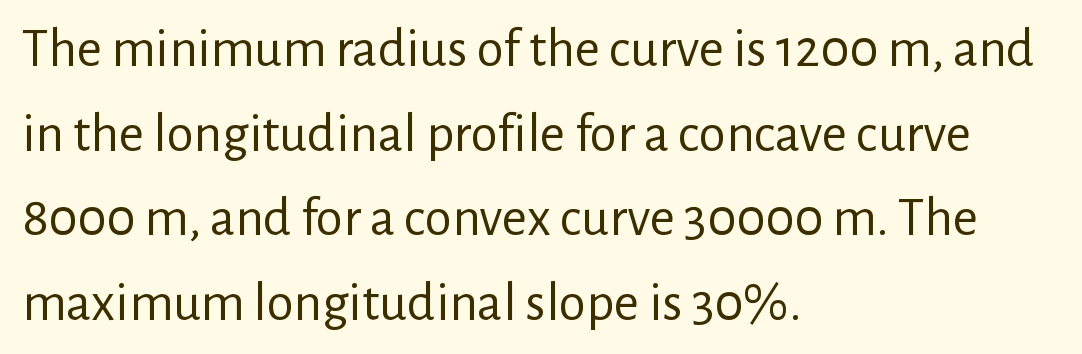
The image shows 55 px regular-weight sans-serif type, upright; set left-aligned, normal line spacing (1.54x), normal letter spacing, not underlined; low stroke contrast and a medium x-height.
